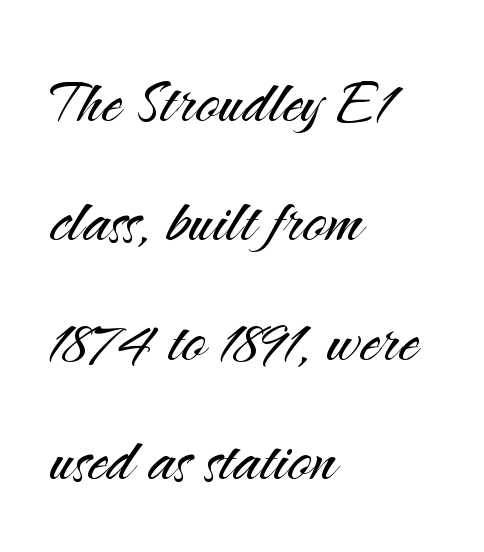
Nothing heavy about these letters — not bold at all. The passage shown is typeset with a sans-serif family. Each row of text sits above clean, open space. Summary of vertical rhythm: regular, with standard interline spacing.
